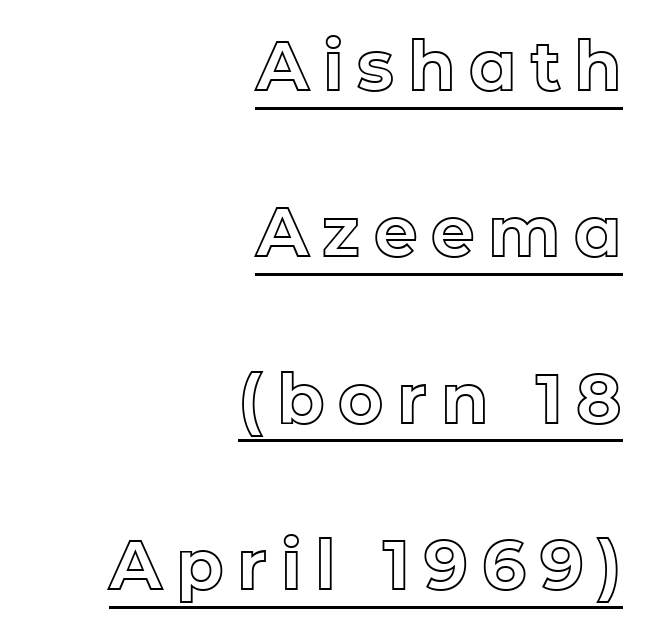
The image shows 69 px text type, upright; set right-aligned, loose line spacing (2.41x), unusually wide letter spacing (+0.2 em), underlined; a medium x-height.
